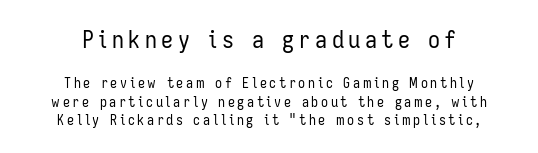
{"italic": "no", "bold": "no", "underline": "no", "align": "center", "line_spacing": "normal", "line_spacing_ratio": 1.3, "larger_block": "first", "size_ratio": 1.71, "glyph_px": 24}
